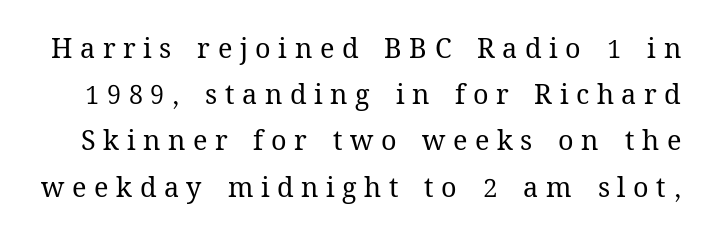
The image shows 27 px text type, upright; set line spacing 1.71x, unusually wide letter spacing (+0.28 em), not underlined.
